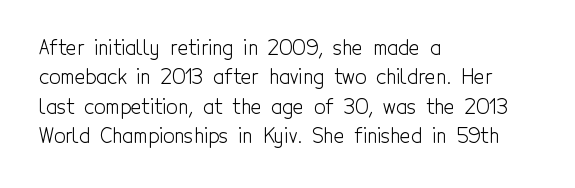
Q: Is the text bold? A: No.
Q: Is the text italic (slanted)? A: No, it is upright.
Q: Is the text underlined? A: No.
Q: How is the paragraph aligned? A: Left-aligned.
Q: Is the spacing between letters normal or unusually wide? A: Normal.
Q: Is the spacing between lines tight, normal or loose? A: Normal.
